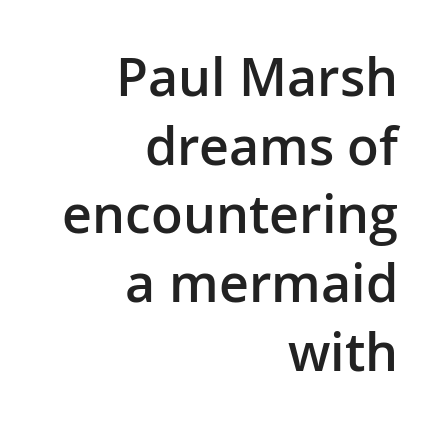
Q: Is the text bold? A: Semi-bold.
Q: Is the text italic (slanted)? A: No, it is upright.
Q: Is the typeface a serif or a sans-serif typeface? A: Sans-serif.
Q: Is the text underlined? A: No.
Q: How is the paragraph aligned? A: Right-aligned.
Q: Is the spacing between letters normal or unusually wide? A: Normal.
Q: Is the spacing between lines tight, normal or loose? A: Normal.
Q: Width (condensed, normal, or wide)? A: Normal.
Q: Stroke contrast? A: Low.
Q: x-height? A: Medium.
Q: Monospaced? A: No.
